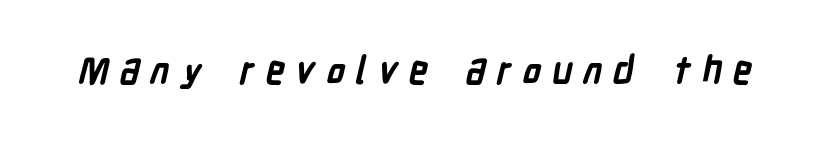
{"serif": "no", "bold": "yes", "weight": "semibold", "width": "condensed", "stroke_contrast": "low", "x_height": "medium", "monospaced": "no", "underline": "no", "letter_spacing": "wide", "letter_spacing_em": 0.28, "glyph_px": 38}
